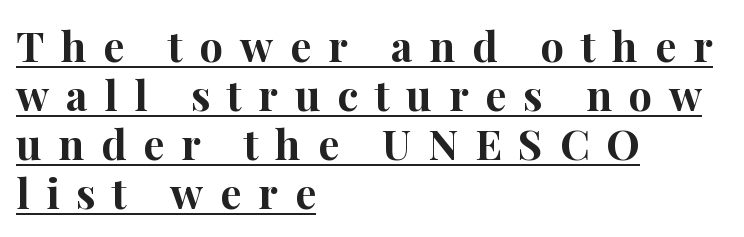
Q: Is the text bold? A: Yes.
Q: Is the text italic (slanted)? A: No, it is upright.
Q: Is the typeface a serif or a sans-serif typeface? A: Serif.
Q: Is the text underlined? A: Yes.
Q: How is the paragraph aligned? A: Left-aligned.
Q: Is the spacing between letters normal or unusually wide? A: Unusually wide.
Q: Width (condensed, normal, or wide)? A: Normal.
Q: Stroke contrast? A: High.
Q: x-height? A: Medium.
Q: Monospaced? A: No.
